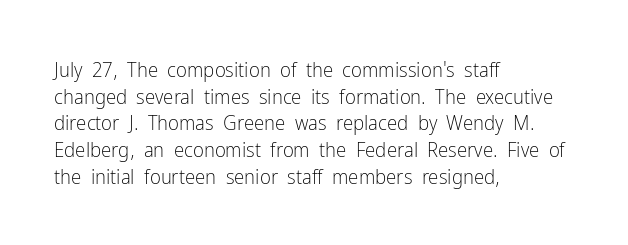
Q: Is the text bold? A: No.
Q: Is the text italic (slanted)? A: No, it is upright.
Q: Is the text underlined? A: No.
Q: How is the paragraph aligned? A: Left-aligned.
Q: Is the spacing between letters normal or unusually wide? A: Normal.
Q: Is the spacing between lines tight, normal or loose? A: Normal.
